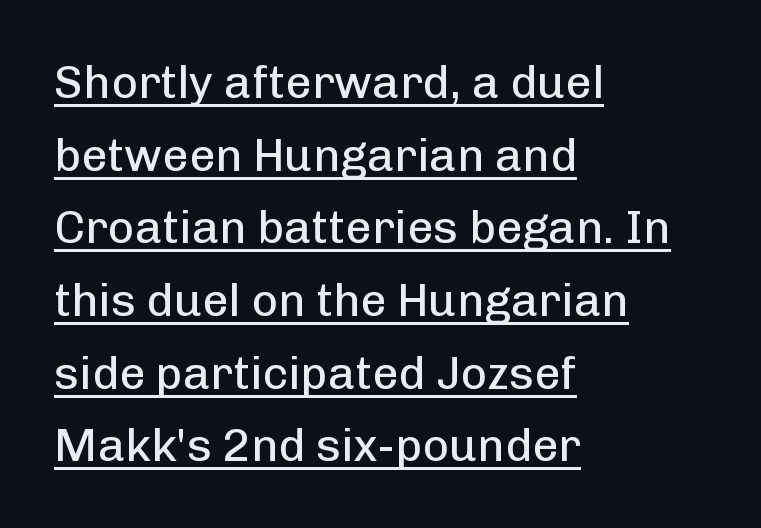
Q: Is the text bold? A: No.
Q: Is the text italic (slanted)? A: No, it is upright.
Q: Is the typeface a serif or a sans-serif typeface? A: Sans-serif.
Q: Is the text underlined? A: Yes.
Q: How is the paragraph aligned? A: Left-aligned.
Q: Is the spacing between letters normal or unusually wide? A: Normal.
Q: Is the spacing between lines tight, normal or loose? A: Normal.
Q: Width (condensed, normal, or wide)? A: Normal.
Q: Stroke contrast? A: Low.
Q: x-height? A: Medium.
Q: Monospaced? A: No.
